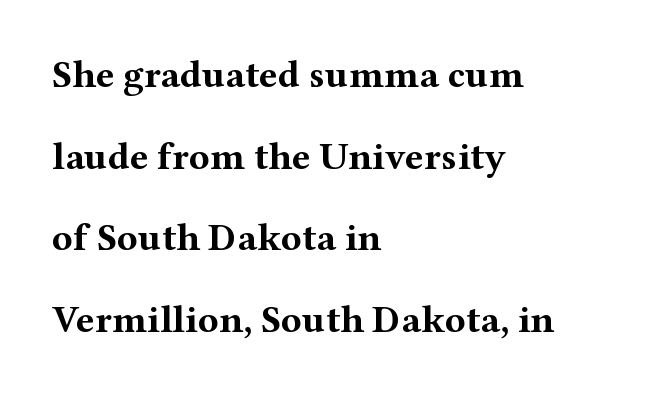
Q: Is the text bold? A: Yes.
Q: Is the text italic (slanted)? A: No, it is upright.
Q: Is the typeface a serif or a sans-serif typeface? A: Serif.
Q: Is the text underlined? A: No.
Q: How is the paragraph aligned? A: Left-aligned.
Q: Is the spacing between letters normal or unusually wide? A: Normal.
Q: Is the spacing between lines tight, normal or loose? A: Loose.
Q: Width (condensed, normal, or wide)? A: Wide.
Q: Stroke contrast? A: Medium.
Q: x-height? A: Medium.
Q: Monospaced? A: No.
